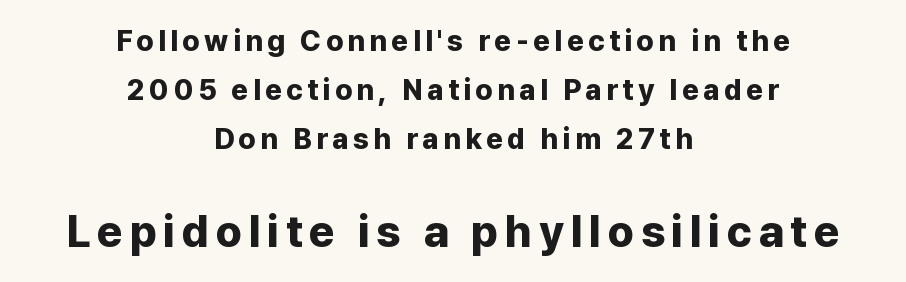
This sample has the flowing, uneven cadence of proportional lettering. The designer left line spacing at the default. Look at the stroke-to-counter ratio: heavy, a bold. This rendering features lettering with no underline.
